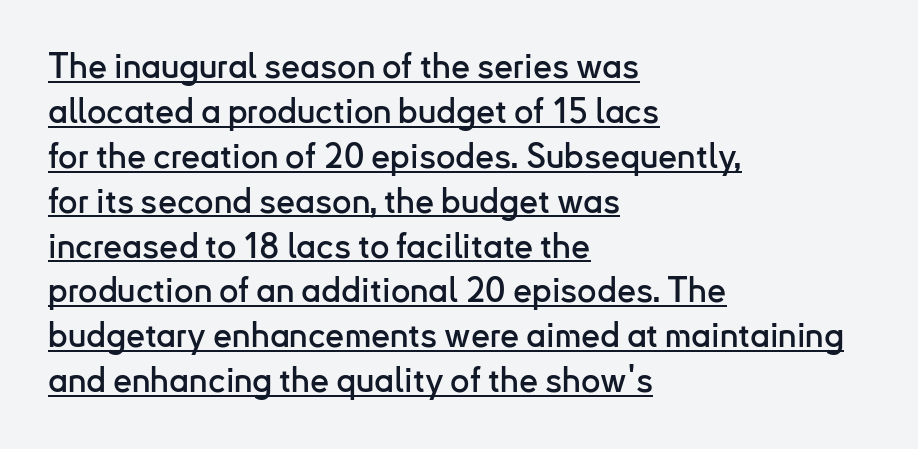
The image shows 34 px sans-serif type, upright; set left-aligned, normal line spacing (1.32x), normal letter spacing, underlined; low stroke contrast and a small x-height.
